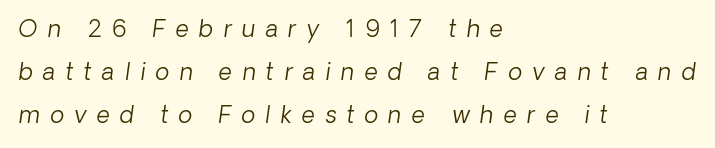
The text block is weighted toward the left margin, trailing off unevenly rightward. Check under the words: just untouched page. This sample uses expanded letter spacing, leaving extra air between glyphs. Caption: face not bold, strokes unweighted.
